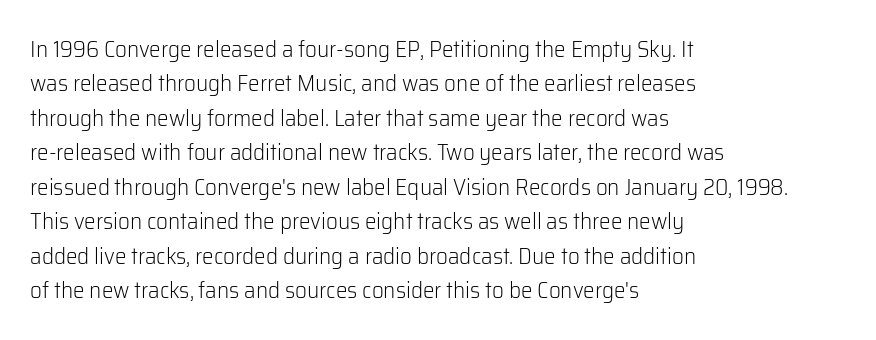
Q: Is the text bold? A: No.
Q: Is the text italic (slanted)? A: No, it is upright.
Q: Is the text underlined? A: No.
Q: How is the paragraph aligned? A: Left-aligned.
Q: Is the spacing between letters normal or unusually wide? A: Normal.
Q: Is the spacing between lines tight, normal or loose? A: Normal.
